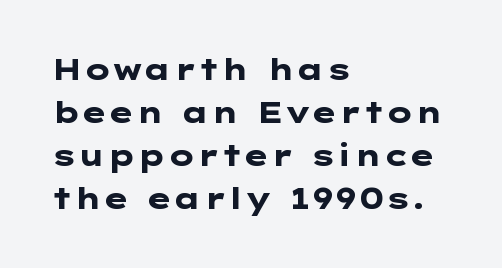
Q: Is the text bold? A: Yes.
Q: Is the text italic (slanted)? A: No, it is upright.
Q: Is the typeface a serif or a sans-serif typeface? A: Sans-serif.
Q: Is the text underlined? A: No.
Q: How is the paragraph aligned? A: Left-aligned.
Q: Is the spacing between letters normal or unusually wide? A: Normal.
Q: Is the spacing between lines tight, normal or loose? A: Normal.
Q: Width (condensed, normal, or wide)? A: Wide.
Q: Stroke contrast? A: Low.
Q: x-height? A: Medium.
